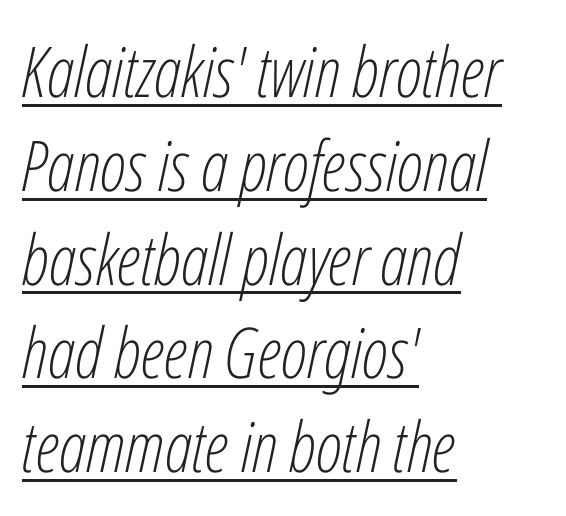
The image shows 70 px light, condensed type, italic (leaning right); set left-aligned, normal line spacing (1.34x), normal letter spacing, underlined; low stroke contrast and a medium x-height.
